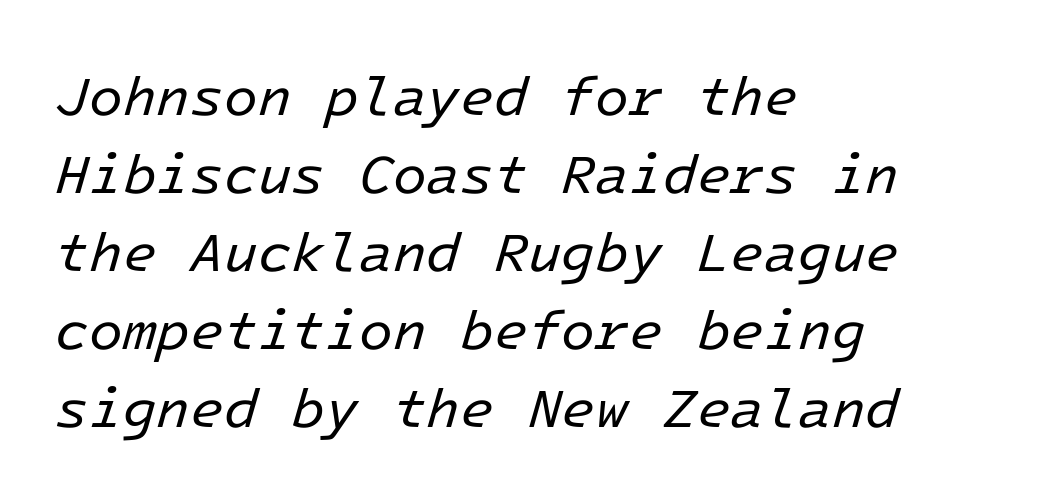
Q: Is the text bold? A: No.
Q: Is the text italic (slanted)? A: Yes, it leans right by about 16 degrees.
Q: Is the text underlined? A: No.
Q: How is the paragraph aligned? A: Left-aligned.
Q: Is the spacing between letters normal or unusually wide? A: Normal.
Q: Is the spacing between lines tight, normal or loose? A: Normal.
Q: Width (condensed, normal, or wide)? A: Normal.
Q: Stroke contrast? A: Low.
Q: x-height? A: Medium.
Q: Monospaced? A: Yes.
